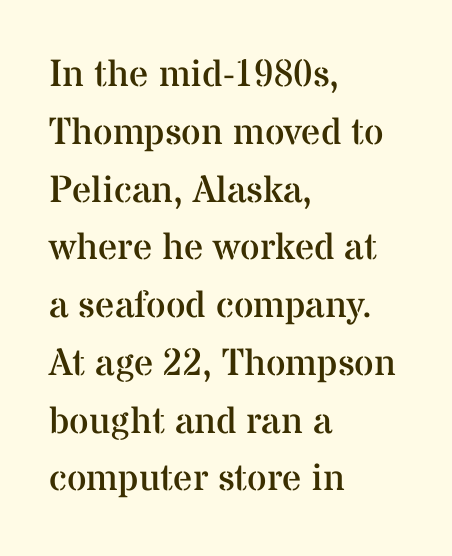
In terms of posture, this sample is upright. Is the letter spacing exaggerated? No — it looks like the ordinary default. Here the designer chose a conventional face with non-uniform glyph widths. The rag falls on the right side of this text block. Notice how descenders clear the ascenders below comfortably — that's standard leading.
